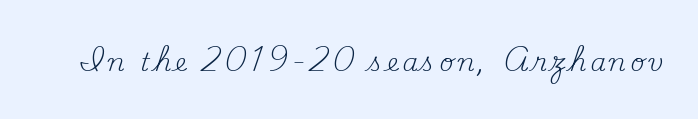
The image shows 25 px text type; set not underlined.
